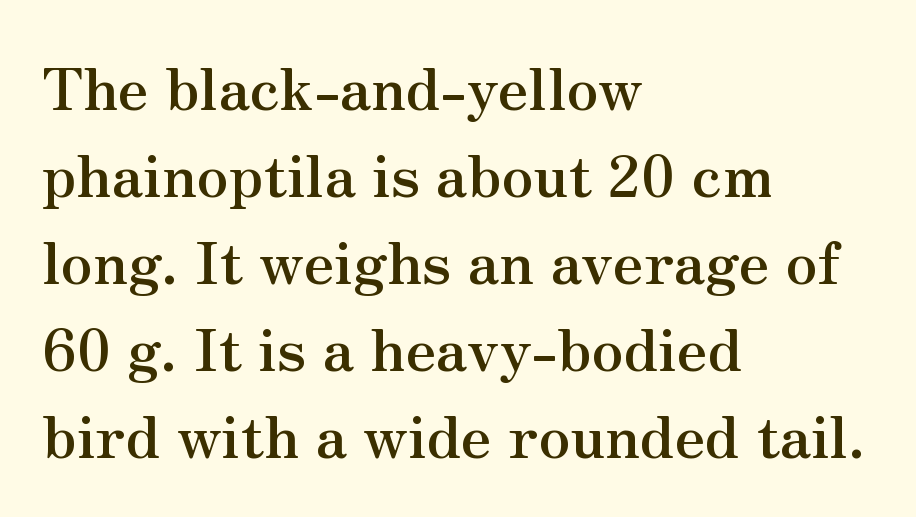
{"serif": "yes", "italic": "no", "bold": "yes", "weight": "semibold", "width": "normal", "stroke_contrast": "medium", "x_height": "small", "monospaced": "no", "underline": "no", "align": "left", "line_spacing": "normal", "line_spacing_ratio": 1.5, "letter_spacing": "normal", "letter_spacing_em": 0.0, "glyph_px": 58}
